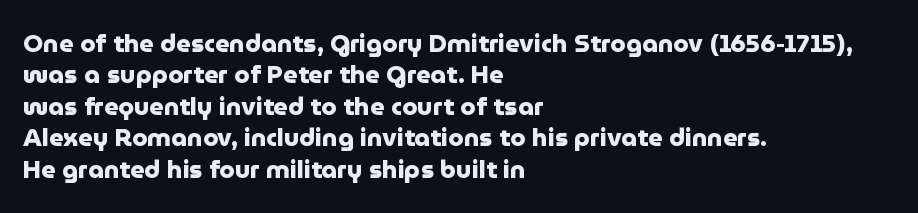
The image shows 25 px bold type, upright; set left-aligned, normal line spacing (1.26x), normal letter spacing, not underlined.
